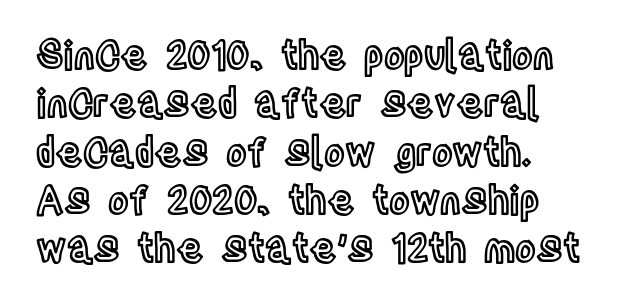
The image shows 39 px condensed type, upright; set line spacing 1.24x, normal letter spacing, not underlined; a large x-height.
